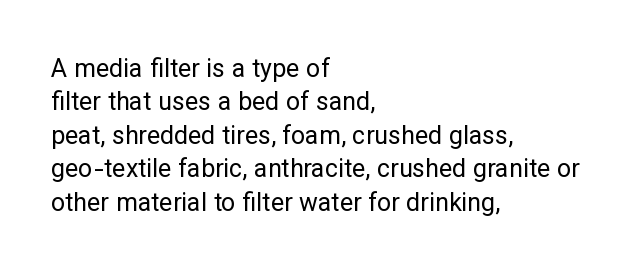
{"italic": "no", "bold": "no", "underline": "no", "align": "left", "line_spacing": "normal", "line_spacing_ratio": 1.34, "letter_spacing": "normal", "letter_spacing_em": 0.0, "glyph_px": 25}
